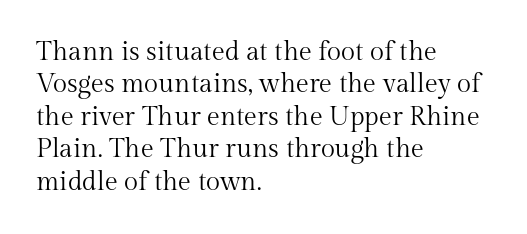
Line spacing here is normal. Nobody touched the tracking dial on this one. Quick note: underline off. Designer's note — italics off, roman on. The lines are quadded left.
